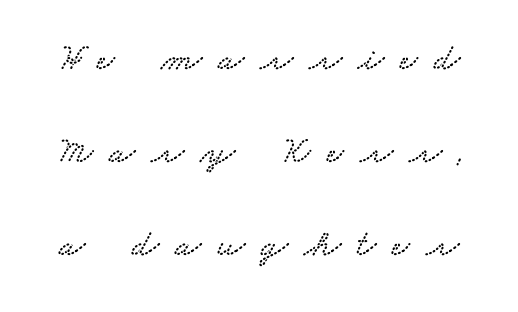
Unmarked baselines from the first word to the last. Letterform terminals end in serifs throughout the passage. Varying glyph widths throughout — classic text-font behaviour. The block of text is sparse from top to bottom, with ample space between rows. The line texture is sparse and dotted thanks to wide tracking.
